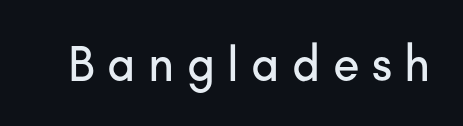
Q: Is the text italic (slanted)? A: No, it is upright.
Q: Is the typeface a serif or a sans-serif typeface? A: Sans-serif.
Q: Is the text underlined? A: No.
Q: Is the spacing between letters normal or unusually wide? A: Unusually wide.
Q: Width (condensed, normal, or wide)? A: Normal.
Q: Stroke contrast? A: Low.
Q: x-height? A: Small.
Q: Monospaced? A: No.
